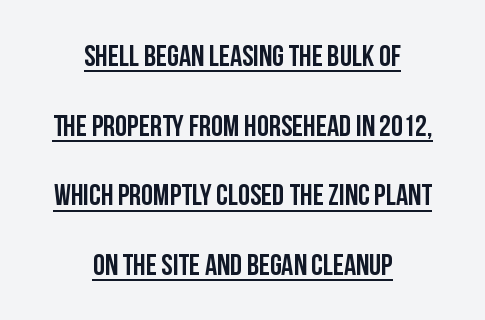
Vertically, the passage feels expansive, rows floating well apart. This is underlined copy, the kind a proofreader might mark for attention. Serif or sans? Sans — the stroke terminals are bare. This sample uses an upright cut, with every glyph sitting square on the baseline. One-word summary of the alignment: center. The line texture is even and compact thanks to regular tracking.
